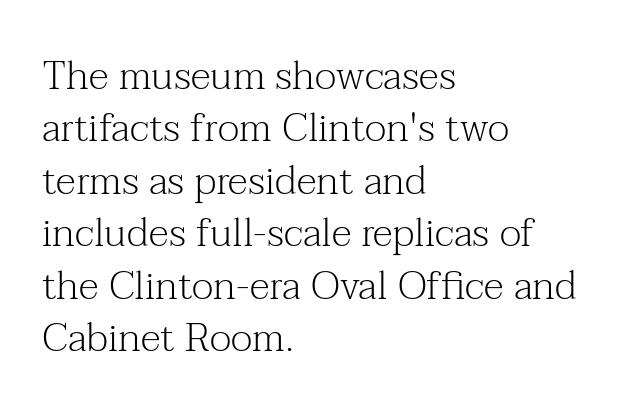
Q: Is the text bold? A: No.
Q: Is the text italic (slanted)? A: No, it is upright.
Q: Is the typeface a serif or a sans-serif typeface? A: Serif.
Q: Is the text underlined? A: No.
Q: How is the paragraph aligned? A: Left-aligned.
Q: Is the spacing between letters normal or unusually wide? A: Normal.
Q: Is the spacing between lines tight, normal or loose? A: Normal.
Q: Width (condensed, normal, or wide)? A: Normal.
Q: Stroke contrast? A: Medium.
Q: x-height? A: Medium.
Q: Monospaced? A: No.
